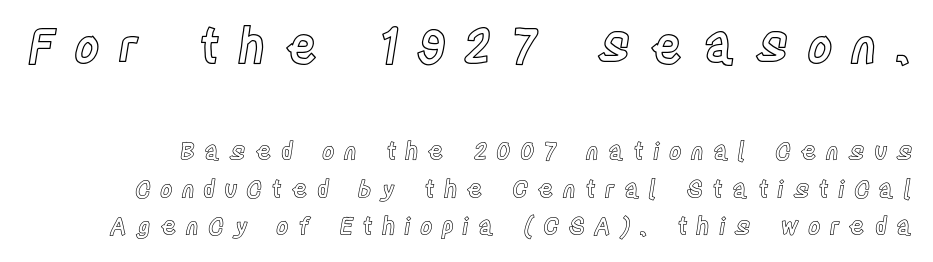
Q: Is the text italic (slanted)? A: Yes.
Q: Is the text underlined? A: No.
Q: Is the spacing between letters normal or unusually wide? A: Unusually wide.
Q: Is the spacing between lines tight, normal or loose? A: Normal.
Q: Which block of text is set in a larger size, the first (top) or the second (bottom)? A: The first (top) one.
Q: Width (condensed, normal, or wide)? A: Condensed.
Q: x-height? A: Large.
Q: Monospaced? A: No.
